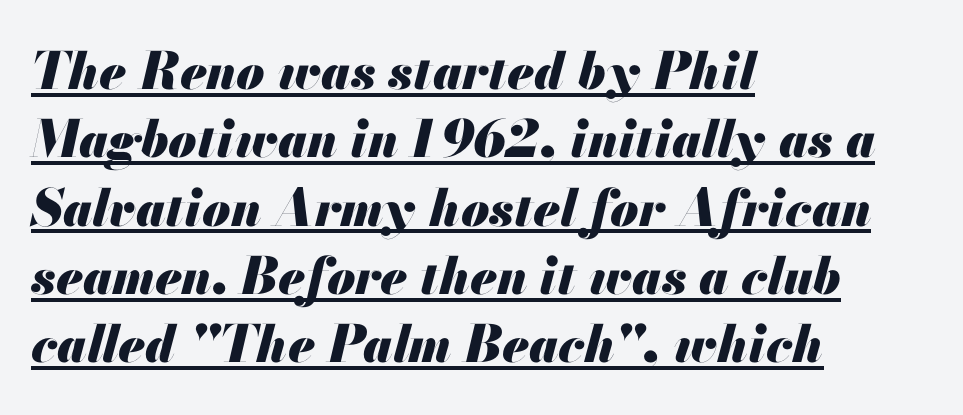
The image shows 51 px heavy type, italic (leaning right); set left-aligned, normal line spacing (1.34x), normal letter spacing, underlined; medium stroke contrast and a small x-height.
